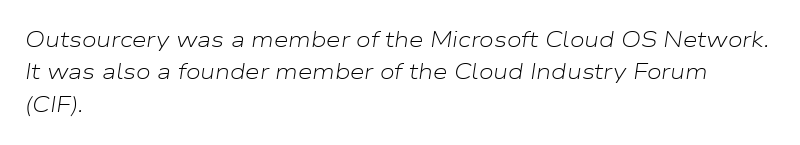
Stroke thickness stays within the range of a standard reading face or lighter. The rag falls on the right side of this text block. The leading is moderate, giving the passage an even texture. This is oblique type, the kind used for emphasis or titles. Inter-character spacing is left at the font's built-in metrics. Anything drawn beneath the words? Only blank space.
